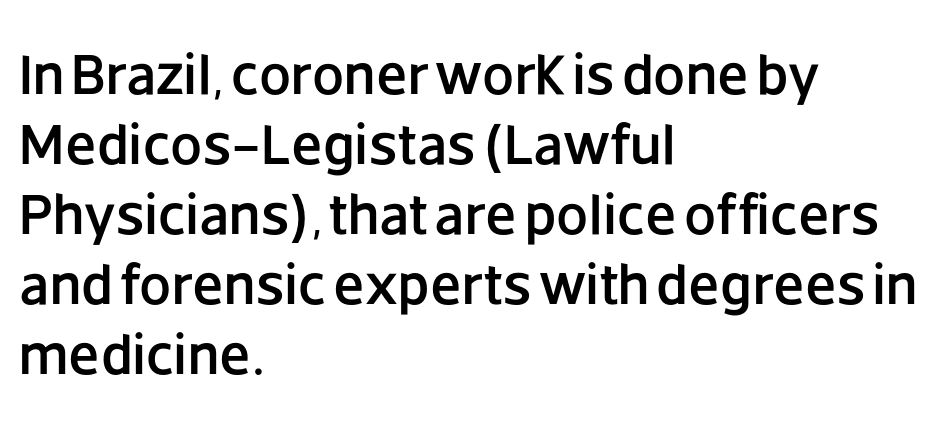
Casual observation: everything's shoved over to the left. The letters carry no serifs — their stems end cleanly without finishing strokes. The specimen reads as upright at a glance. The tracking reads as untouched default to a designer's eye. Proportional: the letters do not fall into vertical columns.
